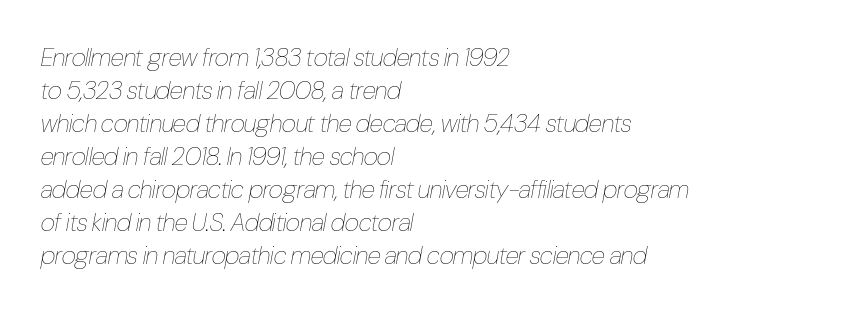
The letterforms sit shoulder to shoulder at normal distance. The specimen reads as italic at a glance. Is this a heavy cut? Hardly; it is regular or lighter. No word sits above an underline. Whoever set this chose a conventional vertical rhythm.
